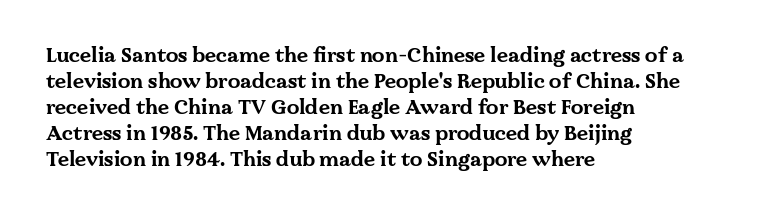
The lettering holds an erect, upright posture throughout. The text block is weighted toward the left margin, trailing off unevenly rightward. The strokes are fattened all the way to bold. Bare-footed words on every line.
